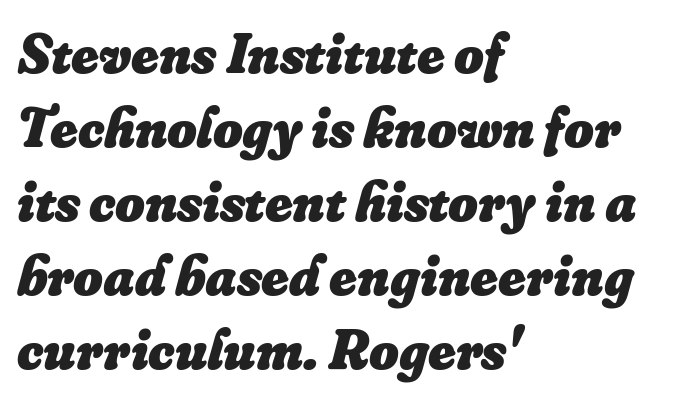
A bare baseline throughout the passage. The passage shown is typed in a proportional face where columns would drift. Horizontally, the lines are justified to the leading edge only. In terms of letterspacing, this is plain default setting.
